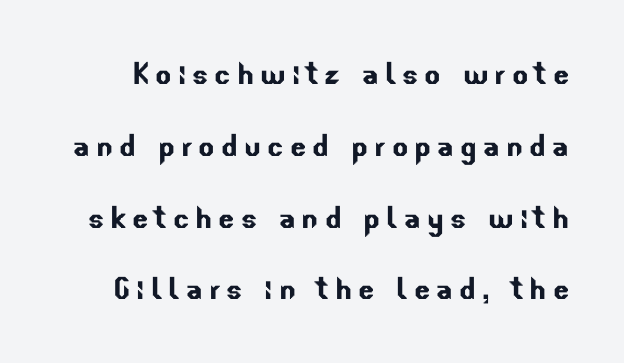
The passage shown is typed in a proportional face where columns would drift. Font category for this specimen: sans-serif. Rule under the text: the space is simply empty.
